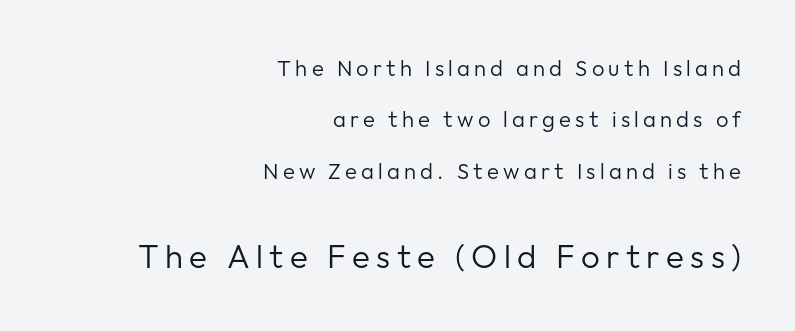
{"serif": "no", "italic": "no", "bold": "no", "weight": "regular", "width": "normal", "stroke_contrast": "low", "x_height": "medium", "monospaced": "no", "underline": "no", "align": "right", "line_spacing": "loose", "line_spacing_ratio": 2.34, "larger_block": "second", "size_ratio": 1.5, "glyph_px": 33}
